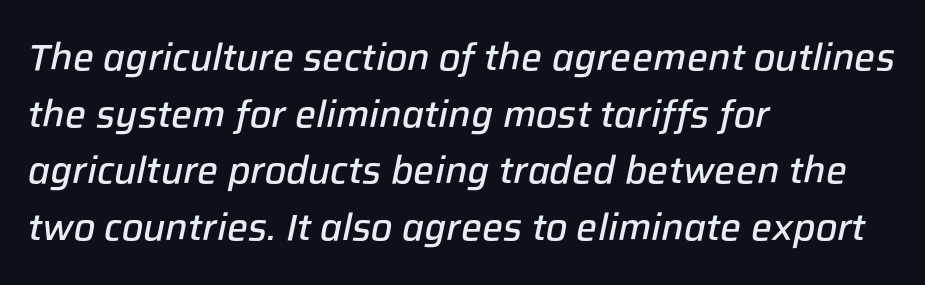
{"italic": "yes", "lean": "right", "slant_degrees": 12, "bold": "semi", "weight": "semibold", "width": "normal", "stroke_contrast": "low", "x_height": "medium", "monospaced": "no", "underline": "no", "align": "left", "line_spacing": "normal", "line_spacing_ratio": 1.53, "letter_spacing": "normal", "letter_spacing_em": 0.0, "glyph_px": 37}
